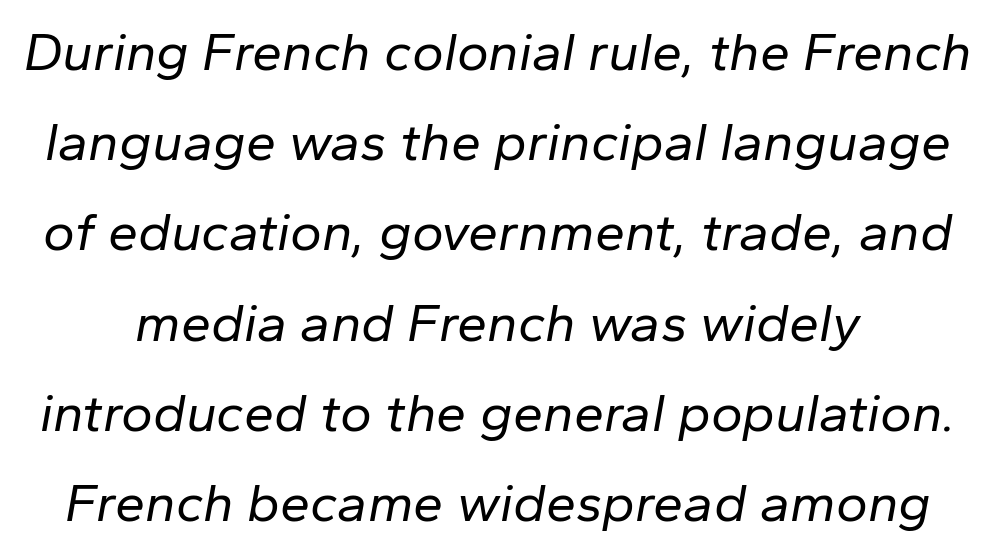
The image shows 54 px regular-weight type, italic (leaning right); set normal line spacing (1.67x), normal letter spacing, not underlined; low stroke contrast and a medium x-height.
